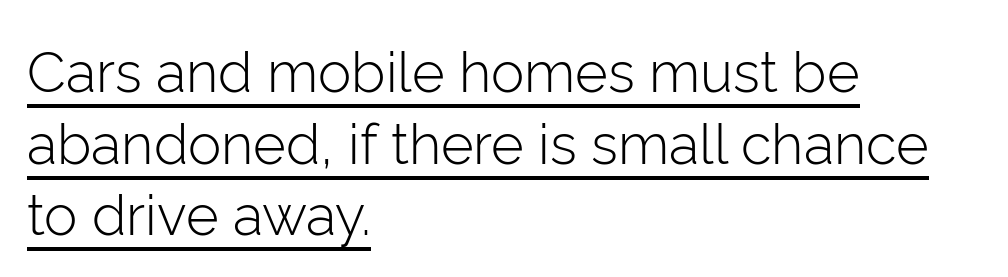
The image shows 56 px light sans-serif type, upright; set left-aligned, normal line spacing (1.28x), normal letter spacing, underlined; low stroke contrast and a medium x-height.
